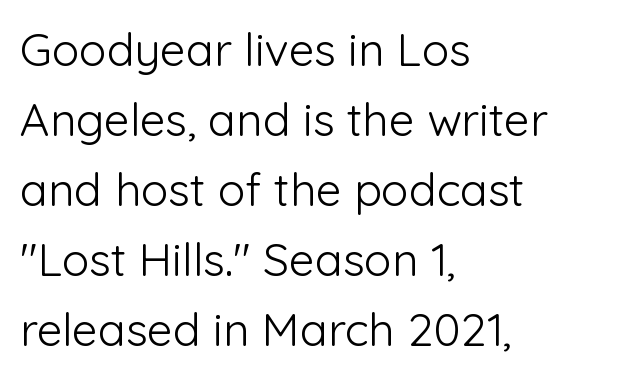
Q: Is the text bold? A: No.
Q: Is the text italic (slanted)? A: No, it is upright.
Q: Is the typeface a serif or a sans-serif typeface? A: Sans-serif.
Q: Is the text underlined? A: No.
Q: How is the paragraph aligned? A: Left-aligned.
Q: Is the spacing between letters normal or unusually wide? A: Normal.
Q: Is the spacing between lines tight, normal or loose? A: Normal.
Q: Width (condensed, normal, or wide)? A: Normal.
Q: Stroke contrast? A: Low.
Q: x-height? A: Medium.
Q: Monospaced? A: No.
